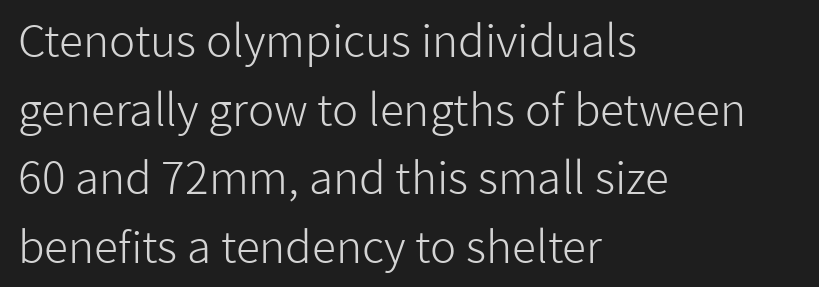
The image shows 44 px light sans-serif type, upright; set left-aligned, normal line spacing (1.56x), normal letter spacing, not underlined; low stroke contrast and a medium x-height.
